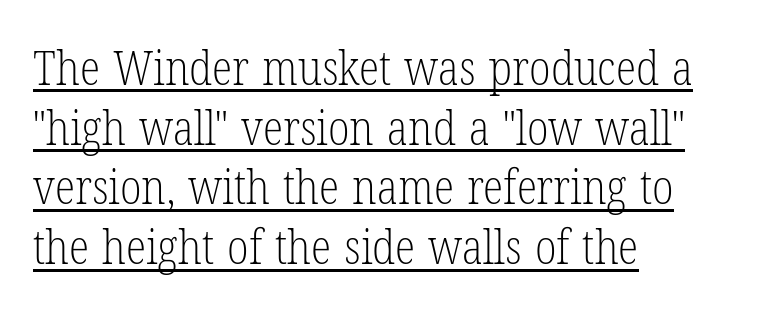
Compared with a centered layout, this one pins lines to the left instead. Do the characters align in a grid? No, the font is proportional. In terms of posture, this sample is upright. This rendering leaves character spacing at its baseline value.
